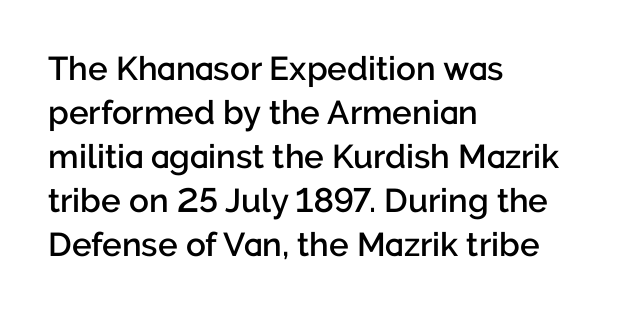
{"serif": "no", "italic": "no", "bold": "semi", "weight": "semibold", "width": "normal", "stroke_contrast": "low", "x_height": "medium", "monospaced": "no", "underline": "no", "align": "left", "line_spacing": "normal", "line_spacing_ratio": 1.33, "letter_spacing": "normal", "letter_spacing_em": 0.0, "glyph_px": 33}
